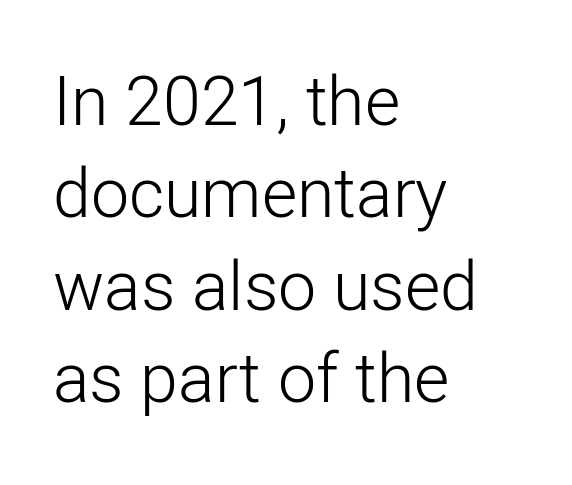
Q: Is the text bold? A: No.
Q: Is the text italic (slanted)? A: No, it is upright.
Q: Is the typeface a serif or a sans-serif typeface? A: Sans-serif.
Q: Is the text underlined? A: No.
Q: How is the paragraph aligned? A: Left-aligned.
Q: Is the spacing between letters normal or unusually wide? A: Normal.
Q: Is the spacing between lines tight, normal or loose? A: Normal.
Q: Width (condensed, normal, or wide)? A: Normal.
Q: Stroke contrast? A: Low.
Q: x-height? A: Medium.
Q: Monospaced? A: No.
